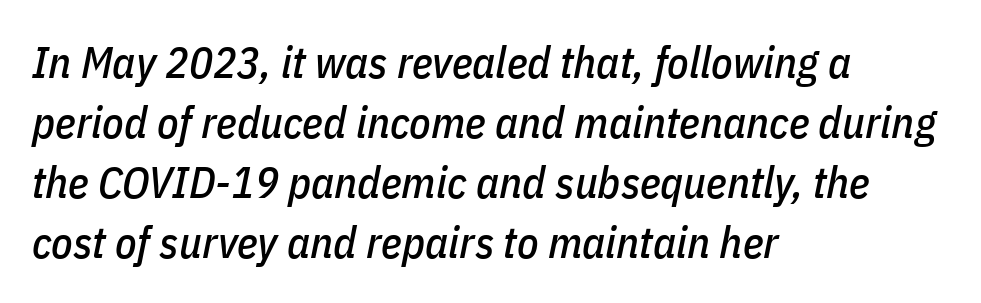
Inter-character spacing is left at the font's built-in metrics. You could not count columns in this text — the font is proportionally spaced. Emphasis-style slanted type is in use. If you measured baseline to baseline, you'd find a middling distance. Each line starts at the same left margin while the right side varies.
